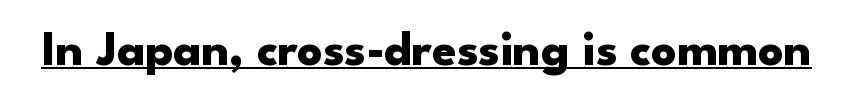
Spacing between characters is what you'd get straight out of the box. The letters are bold, with thick, heavy strokes. Each letter keeps its own natural width here, so spacing adapts to shape. Honestly, the underline is the first thing you notice here. Ordinary non-slanted type is in use.
